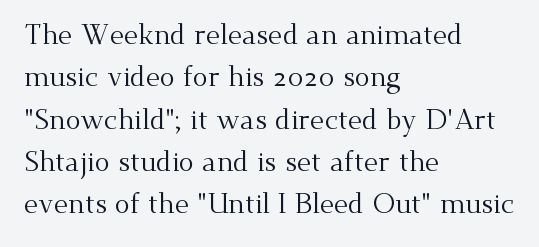
What's the leading like? Ordinary, nothing unusual. To sum up the face: it has serifs. The strokes are not fattened; the text isn't bold. Is the block centered? No — it sits flush against the left margin. What stands out about the letter spacing? Nothing — it is the standard amount.
